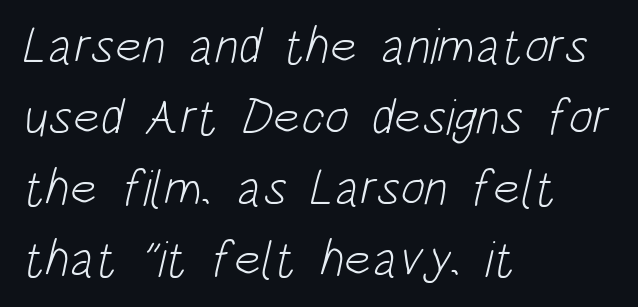
{"serif": "no", "bold": "no", "weight": "light", "width": "condensed", "stroke_contrast": "low", "x_height": "large", "monospaced": "no", "underline": "no", "align": "left", "line_spacing": "normal", "line_spacing_ratio": 1.39, "letter_spacing": "normal", "letter_spacing_em": 0.0, "glyph_px": 51}
